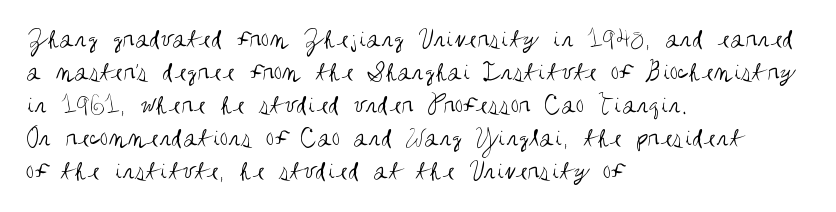
Q: Is the text bold? A: No.
Q: Is the text underlined? A: No.
Q: How is the paragraph aligned? A: Left-aligned.
Q: Is the spacing between letters normal or unusually wide? A: Normal.
